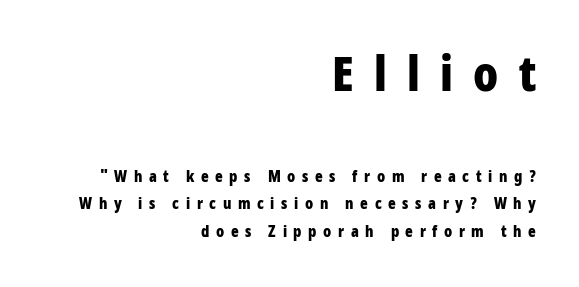
Top chunk: large. Bottom chunk: small. The lines are quadded right. This rendering employs a face without finishing strokes, i.e., a sans-serif. Has an underline been added? It has not. Its strokes are broad and dark, the hallmark of bold type. The specimen reads as upright at a glance.
